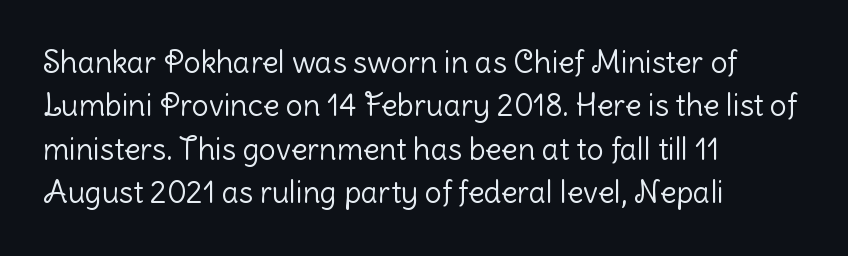
{"serif": "no", "italic": "no", "bold": "no", "weight": "light", "width": "normal", "stroke_contrast": "low", "x_height": "medium", "monospaced": "no", "underline": "no", "align": "left", "line_spacing": "normal", "line_spacing_ratio": 1.45, "letter_spacing": "normal", "letter_spacing_em": 0.0, "glyph_px": 30}
